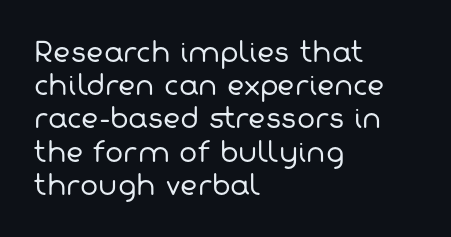
{"bold": "no", "underline": "no", "align": "left", "line_spacing_ratio": 1.23, "letter_spacing": "normal", "letter_spacing_em": 0.0, "glyph_px": 27}
